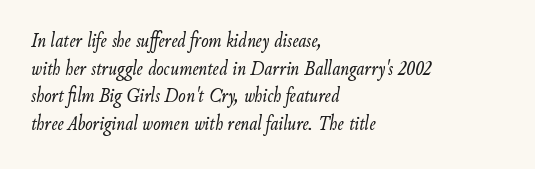
The image shows 22 px text type, italic (leaning right); set left-aligned, normal line spacing (1.26x), normal letter spacing, not underlined.
